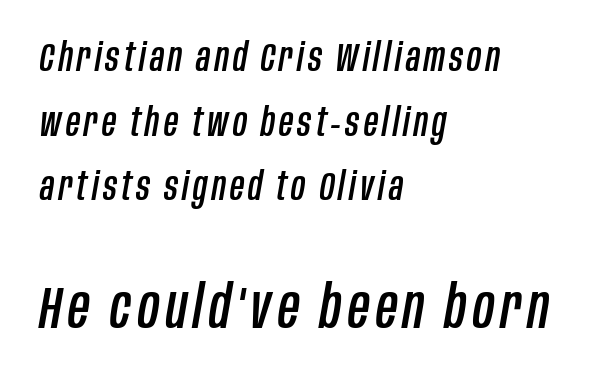
A student would notice the bottom passage is typeset larger than what precedes it. How would I describe the line gaps? Plain and ordinary. This is oblique type, the kind used for emphasis or titles. Is this a fixed-width face? No — the glyphs have proportional, varying widths. The compositor pushed each line to the left boundary. Type without underlining.
